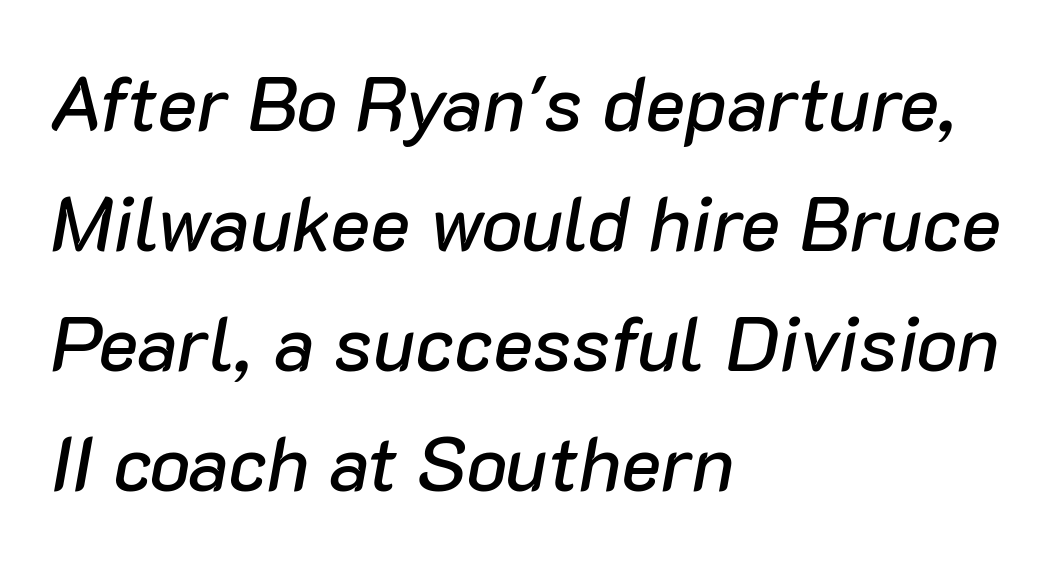
Q: Is the text italic (slanted)? A: Yes, it leans right by about 10 degrees.
Q: Is the text underlined? A: No.
Q: How is the paragraph aligned? A: Left-aligned.
Q: Is the spacing between letters normal or unusually wide? A: Normal.
Q: Is the spacing between lines tight, normal or loose? A: Normal.
Q: Width (condensed, normal, or wide)? A: Normal.
Q: Stroke contrast? A: Low.
Q: x-height? A: Medium.
Q: Monospaced? A: No.
